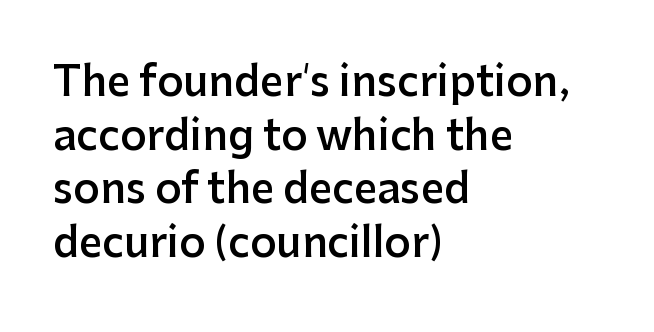
The lines in this sample share a left origin and differ only in where they stop. Spacing verdict: proportional, widths tailored to each character. On the weight axis this lands at semibold, roughly 600. The area under the type is left untouched. The type is set solid horizontally, with unmodified tracking. Ascenders rise straight up at ninety degrees.
